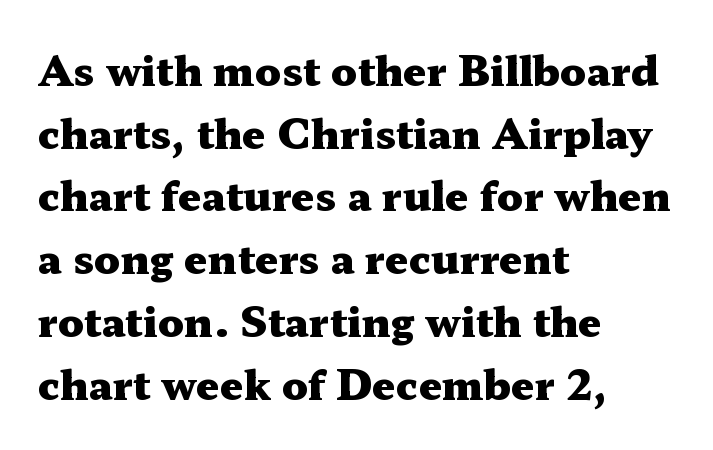
Q: Is the text bold? A: Yes.
Q: Is the text italic (slanted)? A: No, it is upright.
Q: Is the typeface a serif or a sans-serif typeface? A: Serif.
Q: Is the text underlined? A: No.
Q: How is the paragraph aligned? A: Left-aligned.
Q: Is the spacing between letters normal or unusually wide? A: Normal.
Q: Is the spacing between lines tight, normal or loose? A: Normal.
Q: Width (condensed, normal, or wide)? A: Wide.
Q: Stroke contrast? A: Medium.
Q: x-height? A: Medium.
Q: Monospaced? A: No.
